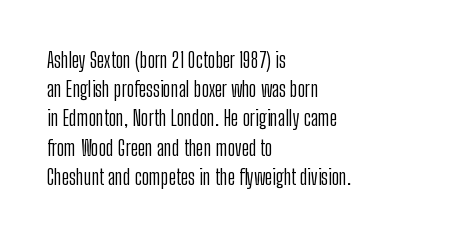
Tracking here is standard; glyphs follow each other at the usual distance. Heft: none added — not bold. These lines are set flush left with a ragged right edge. The letters stand straight up with perfectly vertical stems. Has an underline been added? It has not.
